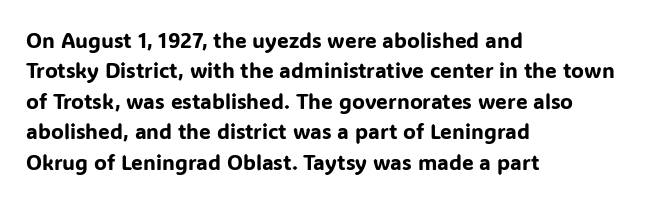
Q: Is the text italic (slanted)? A: No, it is upright.
Q: Is the text underlined? A: No.
Q: How is the paragraph aligned? A: Left-aligned.
Q: Is the spacing between letters normal or unusually wide? A: Normal.
Q: Is the spacing between lines tight, normal or loose? A: Normal.
